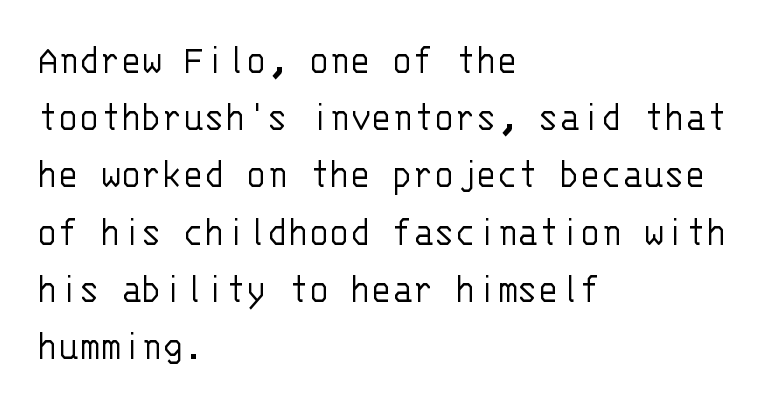
The image shows 43 px light sans-serif type, upright, monospaced; set left-aligned, normal line spacing (1.33x), normal letter spacing, not underlined; low stroke contrast and a large x-height.
